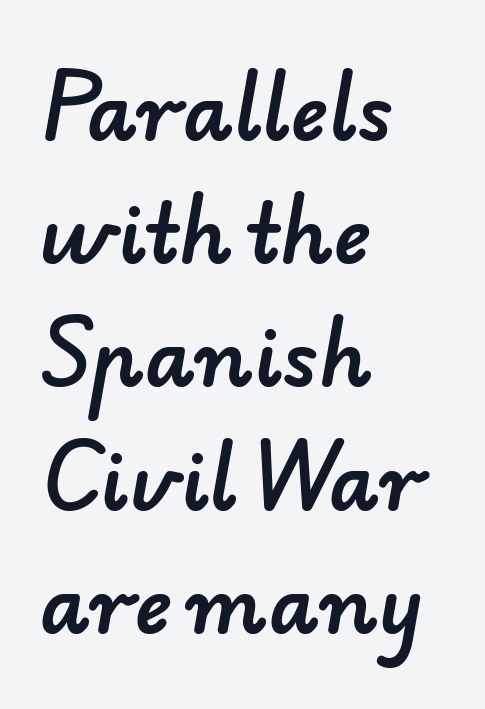
Q: Is the typeface a serif or a sans-serif typeface? A: Sans-serif.
Q: Is the text underlined? A: No.
Q: How is the paragraph aligned? A: Left-aligned.
Q: Is the spacing between letters normal or unusually wide? A: Normal.
Q: Is the spacing between lines tight, normal or loose? A: Normal.
Q: Width (condensed, normal, or wide)? A: Normal.
Q: Stroke contrast? A: Low.
Q: x-height? A: Small.
Q: Monospaced? A: No.
